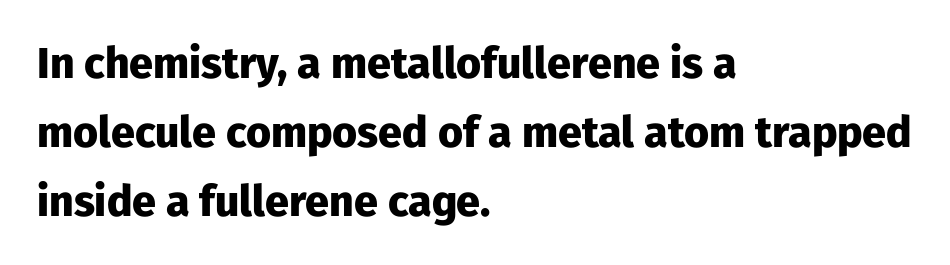
The image shows 43 px heavy sans-serif type, upright; set left-aligned, normal line spacing (1.6x), normal letter spacing, not underlined; low stroke contrast and a medium x-height.
